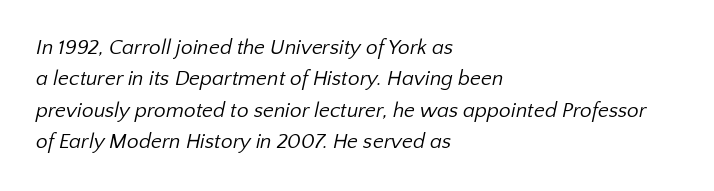
Q: Is the text bold? A: No.
Q: Is the text underlined? A: No.
Q: How is the paragraph aligned? A: Left-aligned.
Q: Is the spacing between letters normal or unusually wide? A: Normal.
Q: Is the spacing between lines tight, normal or loose? A: Normal.
